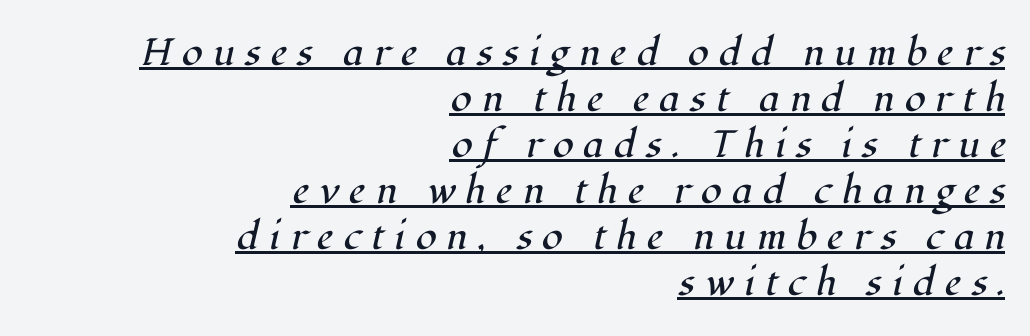
Q: Is the text bold? A: No.
Q: Is the text italic (slanted)? A: Yes, it leans right by about 12 degrees.
Q: Is the typeface a serif or a sans-serif typeface? A: Serif.
Q: Is the text underlined? A: Yes.
Q: How is the paragraph aligned? A: Right-aligned.
Q: Is the spacing between letters normal or unusually wide? A: Unusually wide.
Q: Width (condensed, normal, or wide)? A: Normal.
Q: Stroke contrast? A: High.
Q: x-height? A: Medium.
Q: Monospaced? A: No.
